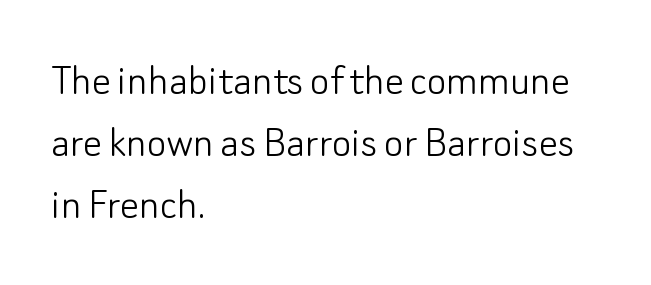
The image shows 47 px light sans-serif type, upright; set left-aligned, normal line spacing (1.32x), normal letter spacing, not underlined; low stroke contrast and a small x-height.
